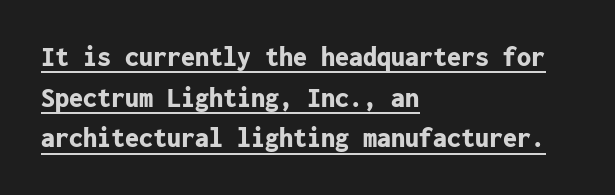
The image shows 28 px bold sans-serif type, upright, monospaced; set left-aligned, normal line spacing (1.45x), normal letter spacing, underlined; low stroke contrast and a medium x-height.
